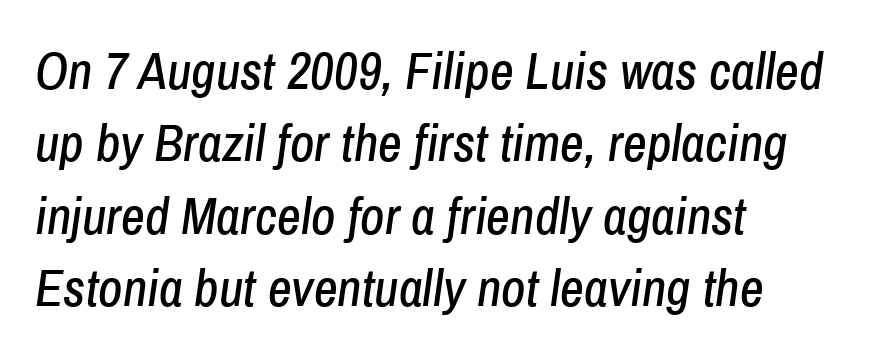
The compositor pushed each line to the left boundary. Spacing verdict: proportional, widths tailored to each character. Rendered with sloped, italic letterforms. Check under the words: just untouched page.
